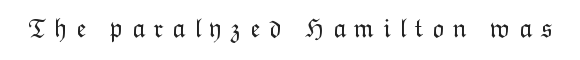
These lines have a slow, spaced-out rhythm from letter to letter. No chunkiness to these letters — they're not bold. The foot of each line stays bare and open. Italic? Not at all — the glyphs are vertical.
